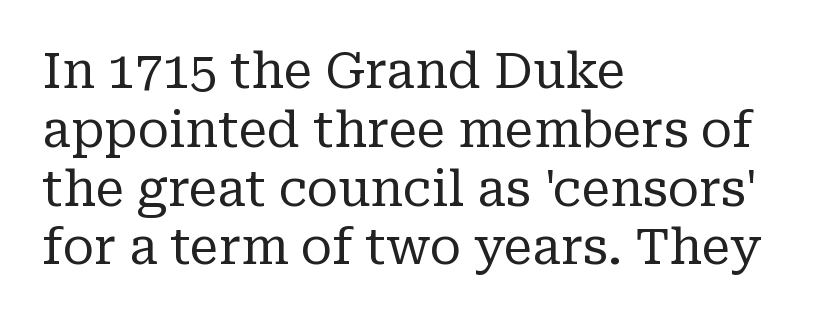
Q: Is the text bold? A: No.
Q: Is the text italic (slanted)? A: No, it is upright.
Q: Is the typeface a serif or a sans-serif typeface? A: Serif.
Q: Is the text underlined? A: No.
Q: How is the paragraph aligned? A: Left-aligned.
Q: Is the spacing between letters normal or unusually wide? A: Normal.
Q: Width (condensed, normal, or wide)? A: Normal.
Q: Stroke contrast? A: Low.
Q: x-height? A: Medium.
Q: Monospaced? A: No.
